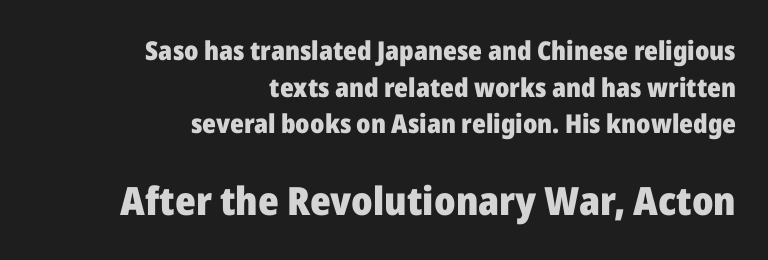
Honestly, the letter spacing is just normal — you wouldn't notice it. Note: smaller setting up top, larger setting below. Typeset ragged left — the right edge is the straight one. Each letter keeps its own natural width here, so spacing adapts to shape. The vertical gap from one line to the next is medium. Unlike italic type, these characters show no tilt at all.
